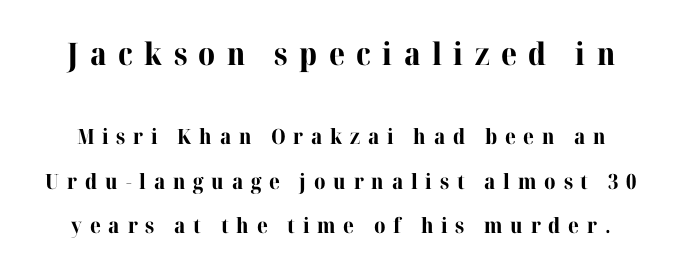
Q: Is the text bold? A: Yes.
Q: Is the text italic (slanted)? A: No, it is upright.
Q: Is the typeface a serif or a sans-serif typeface? A: Serif.
Q: Is the text underlined? A: No.
Q: Is the spacing between letters normal or unusually wide? A: Unusually wide.
Q: Is the spacing between lines tight, normal or loose? A: Loose.
Q: Which block of text is set in a larger size, the first (top) or the second (bottom)? A: The first (top) one.
Q: Width (condensed, normal, or wide)? A: Normal.
Q: Stroke contrast? A: High.
Q: x-height? A: Medium.
Q: Monospaced? A: No.
